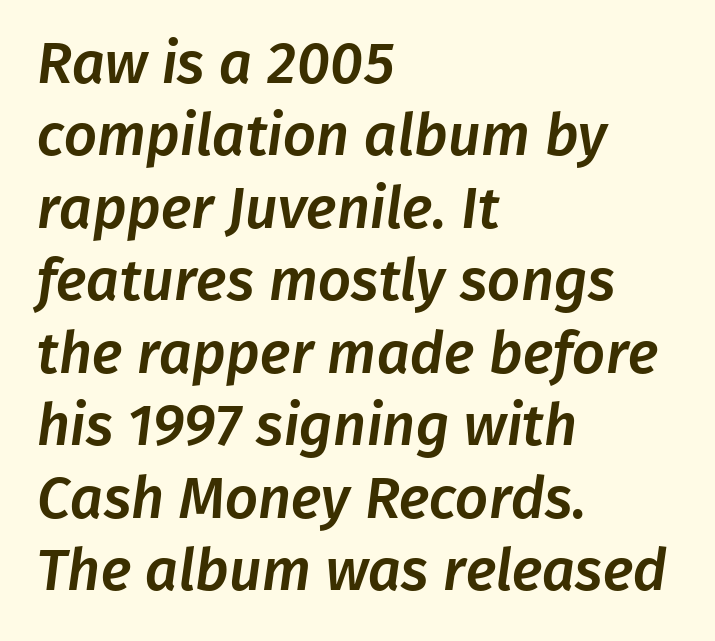
{"serif": "no", "width": "normal", "stroke_contrast": "low", "x_height": "medium", "monospaced": "no", "underline": "no", "align": "left", "line_spacing": "normal", "line_spacing_ratio": 1.25, "letter_spacing": "normal", "letter_spacing_em": 0.0, "glyph_px": 58}
